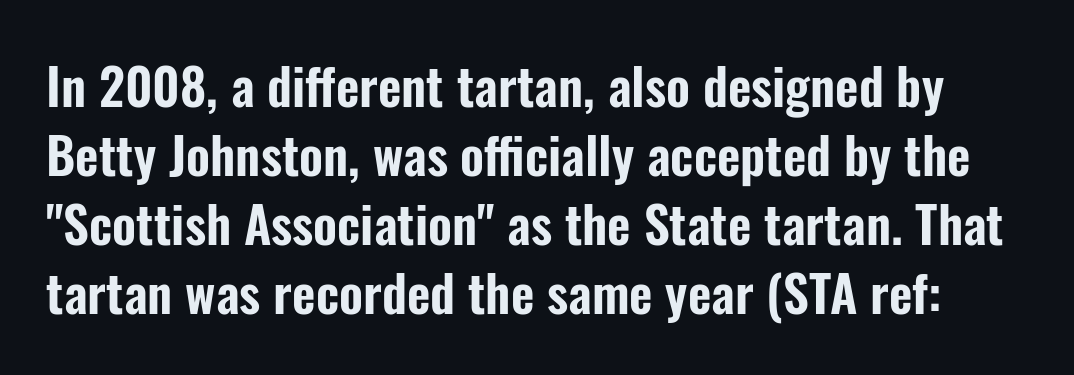
The image shows 51 px condensed sans-serif type, upright; set normal line spacing (1.35x), normal letter spacing, not underlined; low stroke contrast and a medium x-height.
